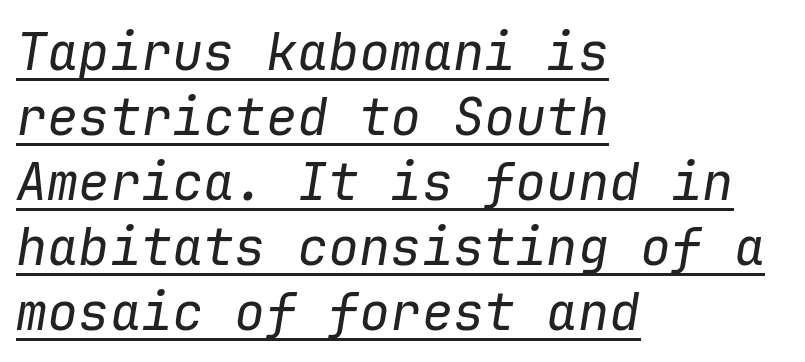
Q: Is the text bold? A: No.
Q: Is the text italic (slanted)? A: Yes, it leans right by about 9 degrees.
Q: Is the text underlined? A: Yes.
Q: How is the paragraph aligned? A: Left-aligned.
Q: Is the spacing between letters normal or unusually wide? A: Normal.
Q: Is the spacing between lines tight, normal or loose? A: Normal.
Q: Width (condensed, normal, or wide)? A: Normal.
Q: Stroke contrast? A: Low.
Q: x-height? A: Medium.
Q: Monospaced? A: Yes.
